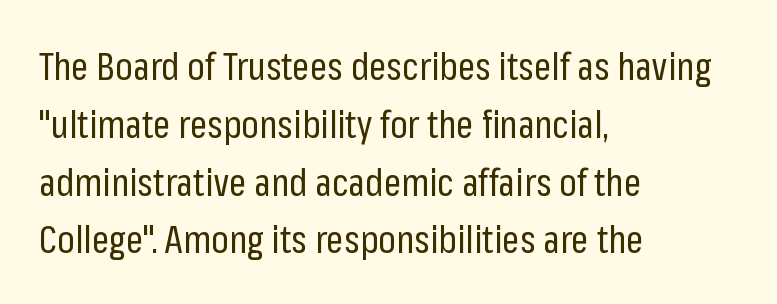
Plain, unruled lines of type. Does the copy run flush right? No — it runs flush left. Successive baselines arrive at the customary interval. Caption: face not bold, strokes unweighted.
